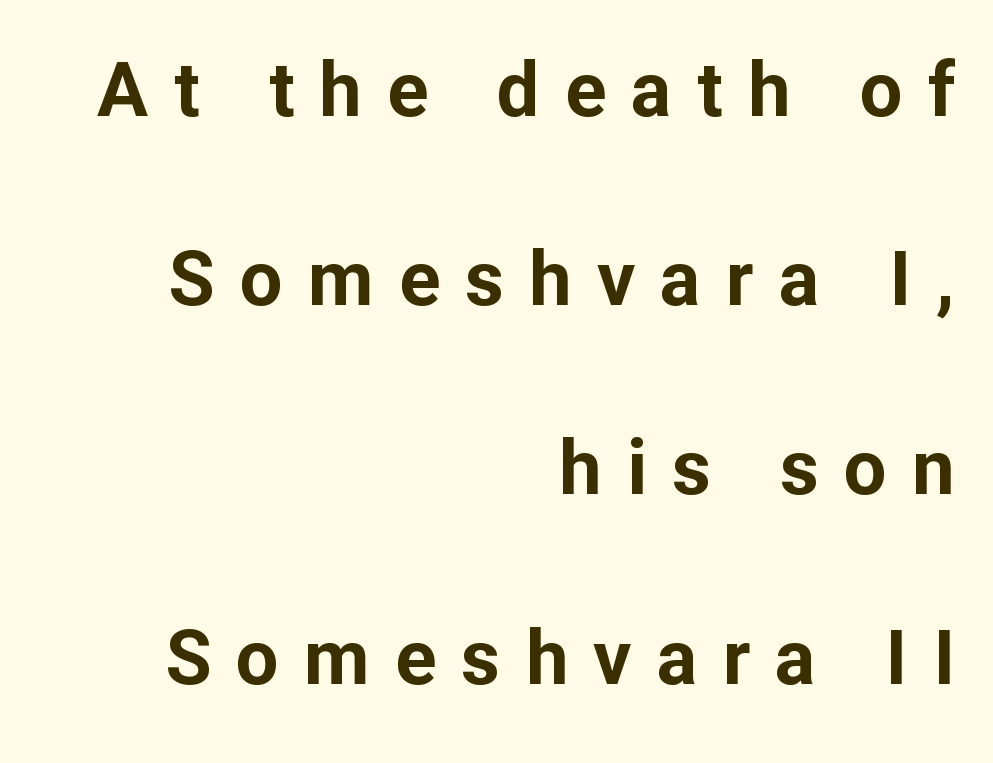
The image shows 76 px bold sans-serif type, upright; set right-aligned, loose line spacing (2.49x), unusually wide letter spacing (+0.33 em), not underlined; low stroke contrast and a medium x-height.
